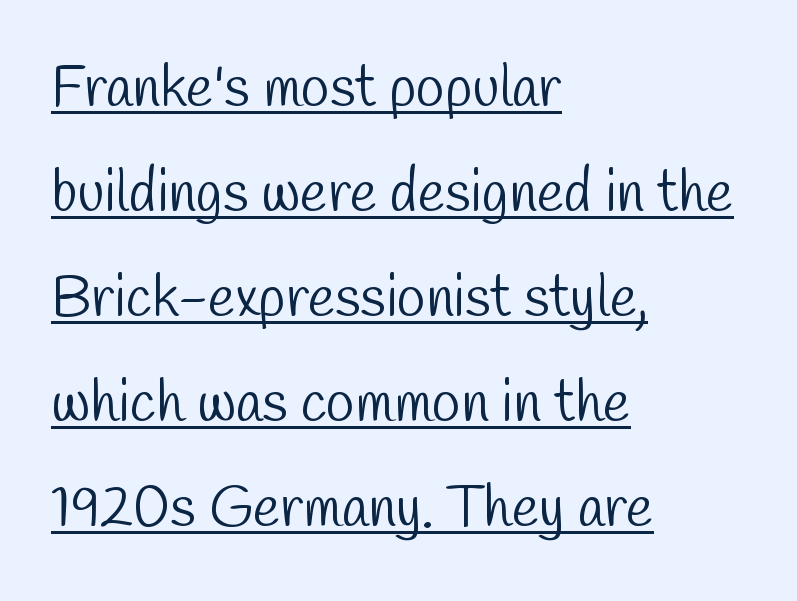
{"serif": "no", "bold": "no", "weight": "light", "width": "condensed", "stroke_contrast": "low", "x_height": "medium", "monospaced": "no", "underline": "yes", "align": "left", "line_spacing_ratio": 1.81, "letter_spacing": "normal", "letter_spacing_em": 0.0, "glyph_px": 58}
